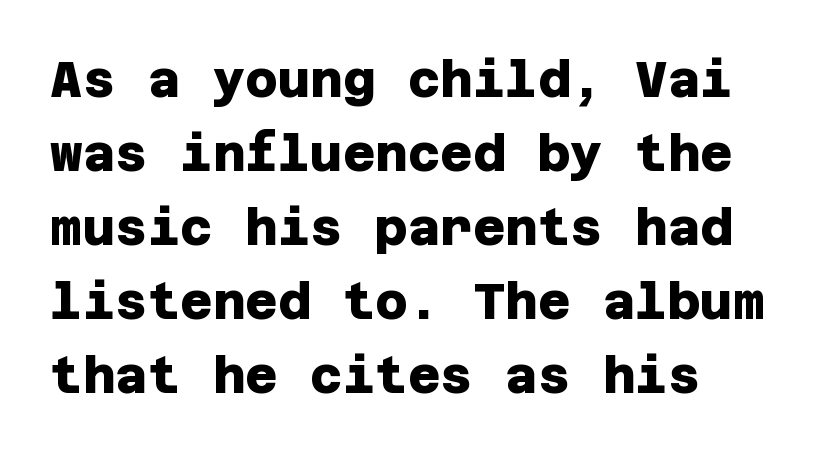
Q: Is the text bold? A: Yes.
Q: Is the typeface a serif or a sans-serif typeface? A: Sans-serif.
Q: Is the text underlined? A: No.
Q: Is the spacing between letters normal or unusually wide? A: Normal.
Q: Is the spacing between lines tight, normal or loose? A: Normal.
Q: Width (condensed, normal, or wide)? A: Normal.
Q: Stroke contrast? A: Low.
Q: x-height? A: Large.
